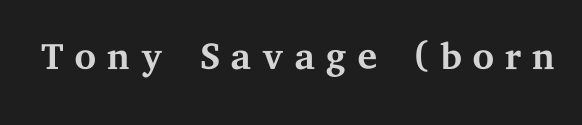
The image shows 56 px regular-weight, wide serif type, upright; set not underlined; medium stroke contrast and a medium x-height.
